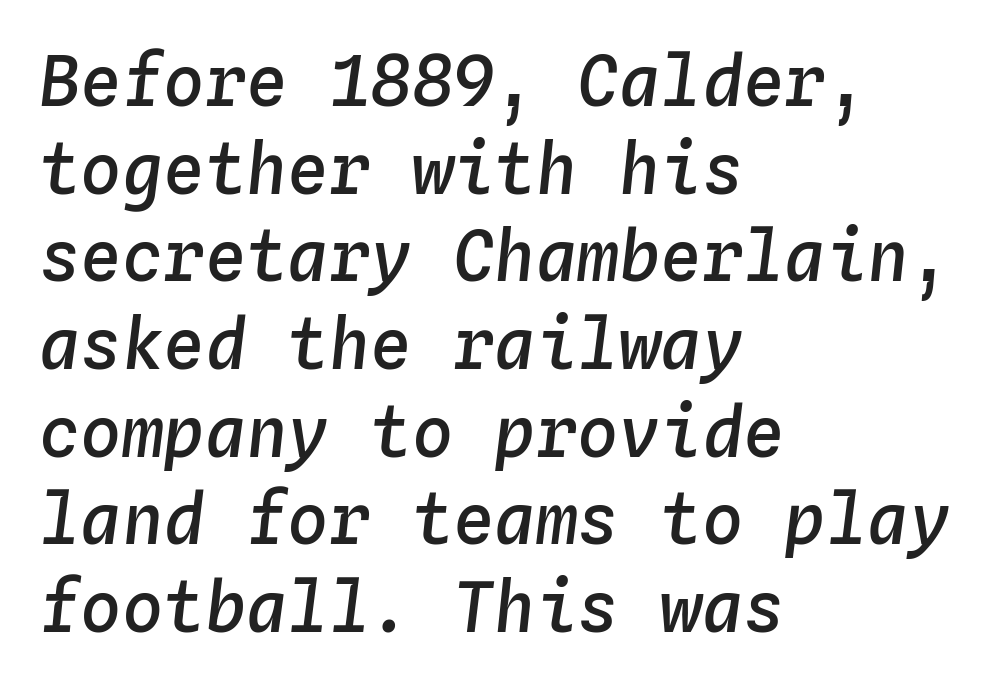
The image shows 69 px semibold type, italic (leaning right), monospaced; set left-aligned, normal line spacing (1.27x), normal letter spacing, not underlined; low stroke contrast and a medium x-height.
